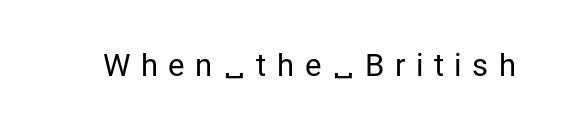
{"serif": "no", "italic": "no", "bold": "no", "weight": "regular", "width": "normal", "stroke_contrast": "low", "x_height": "medium", "monospaced": "no", "underline": "no", "letter_spacing": "wide", "letter_spacing_em": 0.34, "glyph_px": 31}
